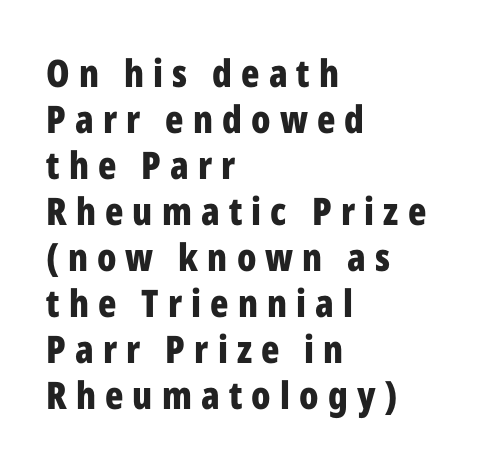
Q: Is the text bold? A: Yes.
Q: Is the text italic (slanted)? A: No, it is upright.
Q: Is the typeface a serif or a sans-serif typeface? A: Sans-serif.
Q: Is the text underlined? A: No.
Q: How is the paragraph aligned? A: Left-aligned.
Q: Is the spacing between letters normal or unusually wide? A: Unusually wide.
Q: Width (condensed, normal, or wide)? A: Condensed.
Q: Stroke contrast? A: Low.
Q: x-height? A: Medium.
Q: Monospaced? A: No.
